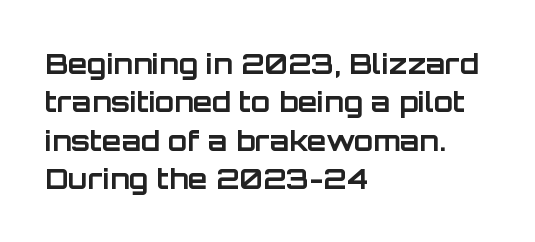
{"serif": "no", "italic": "no", "bold": "yes", "weight": "bold", "width": "normal", "stroke_contrast": "low", "x_height": "large", "monospaced": "no", "underline": "no", "align": "left", "line_spacing": "normal", "line_spacing_ratio": 1.37, "letter_spacing": "normal", "letter_spacing_em": 0.0, "glyph_px": 28}
